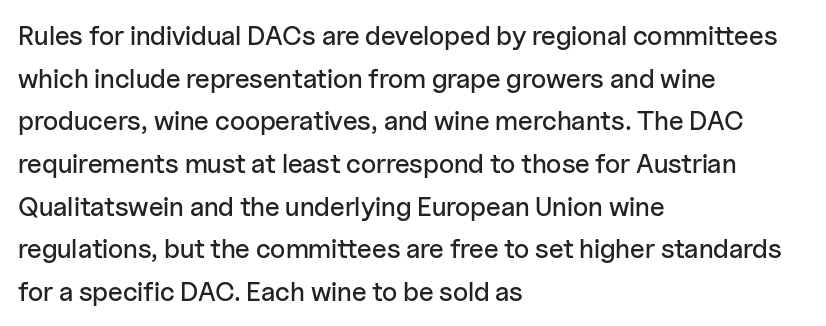
The image shows 27 px text type, upright; set left-aligned, normal line spacing (1.58x), normal letter spacing, not underlined.
